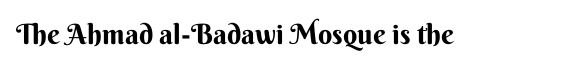
The image shows 28 px bold sans-serif type, upright; set normal letter spacing, not underlined; medium stroke contrast and a small x-height.
